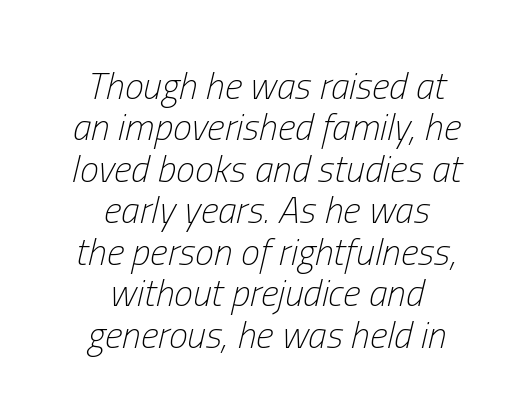
The image shows 38 px light, condensed type, italic (leaning right); set centered, tight line spacing (1.09x), normal letter spacing, not underlined; low stroke contrast and a medium x-height.
